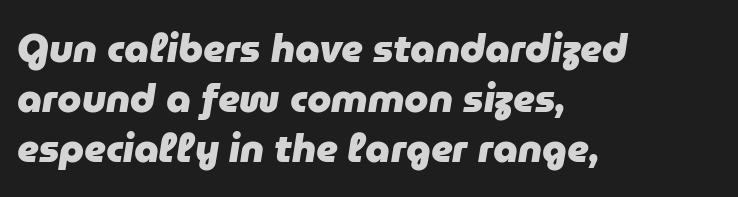
Q: Is the text bold? A: Yes.
Q: Is the text italic (slanted)? A: Yes, it leans right by about 9 degrees.
Q: Is the text underlined? A: No.
Q: How is the paragraph aligned? A: Left-aligned.
Q: Is the spacing between letters normal or unusually wide? A: Normal.
Q: Is the spacing between lines tight, normal or loose? A: Normal.
Q: Width (condensed, normal, or wide)? A: Normal.
Q: Stroke contrast? A: Low.
Q: x-height? A: Medium.
Q: Monospaced? A: No.
